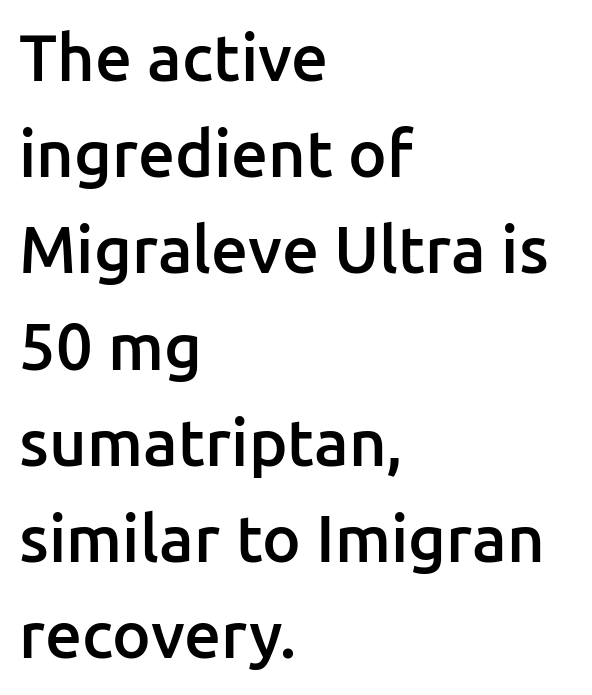
The image shows 65 px semibold sans-serif type, upright; set left-aligned, normal line spacing (1.48x), normal letter spacing, not underlined; low stroke contrast and a medium x-height.
